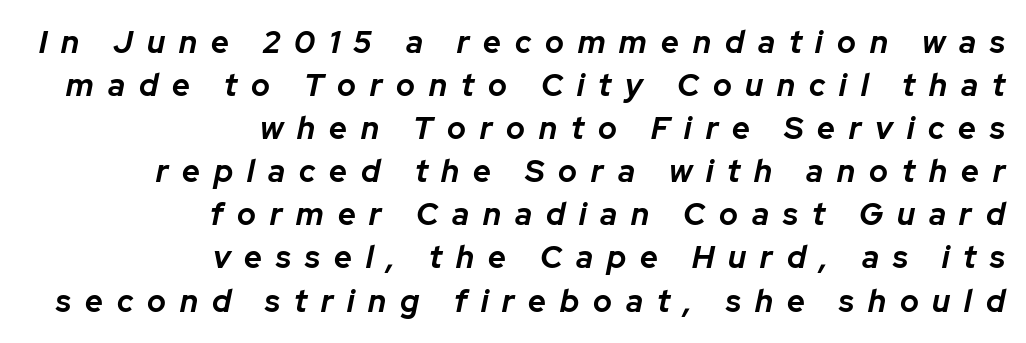
The image shows 31 px bold type, italic (leaning right); set right-aligned, normal line spacing (1.39x), unusually wide letter spacing (+0.45 em), not underlined; low stroke contrast and a medium x-height.
